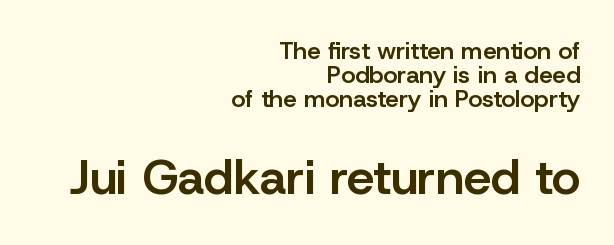
Q: Is the text bold? A: Semi-bold.
Q: Is the text italic (slanted)? A: No, it is upright.
Q: Is the typeface a serif or a sans-serif typeface? A: Sans-serif.
Q: Is the text underlined? A: No.
Q: How is the paragraph aligned? A: Right-aligned.
Q: Is the spacing between letters normal or unusually wide? A: Normal.
Q: Is the spacing between lines tight, normal or loose? A: Tight.
Q: Which block of text is set in a larger size, the first (top) or the second (bottom)? A: The second (bottom) one.
Q: Width (condensed, normal, or wide)? A: Normal.
Q: Stroke contrast? A: Low.
Q: x-height? A: Medium.
Q: Monospaced? A: No.
